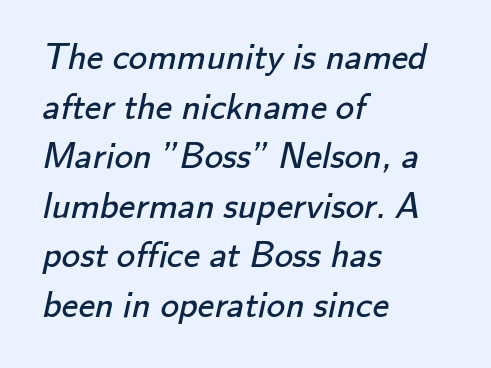
{"serif": "no", "bold": "no", "weight": "regular", "width": "normal", "stroke_contrast": "low", "x_height": "small", "monospaced": "no", "underline": "no", "align": "left", "line_spacing": "normal", "line_spacing_ratio": 1.34, "letter_spacing": "normal", "letter_spacing_em": 0.0, "glyph_px": 37}
